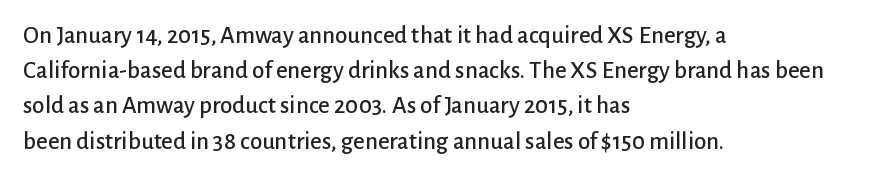
{"italic": "no", "underline": "no", "align": "left", "line_spacing": "normal", "line_spacing_ratio": 1.41, "letter_spacing": "normal", "letter_spacing_em": 0.0, "glyph_px": 25}
